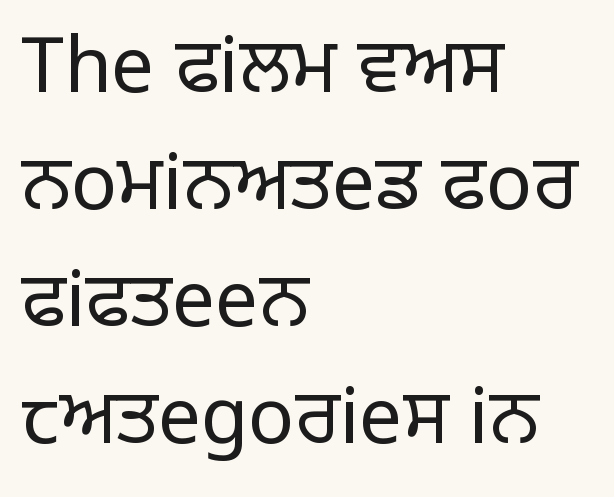
{"serif": "no", "italic": "no", "bold": "no", "weight": "regular", "width": "normal", "stroke_contrast": "low", "x_height": "large", "monospaced": "no", "underline": "no", "align": "left", "line_spacing": "normal", "line_spacing_ratio": 1.52, "letter_spacing": "normal", "letter_spacing_em": 0.0, "glyph_px": 77}
